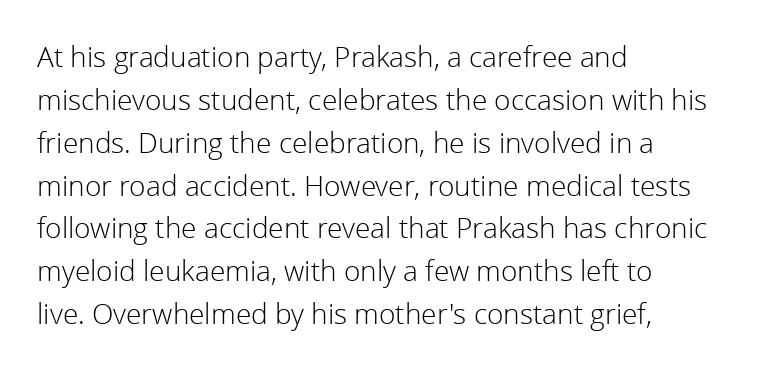
The image shows 28 px light sans-serif type, upright; set left-aligned, normal line spacing (1.53x), normal letter spacing, not underlined; a medium x-height.
